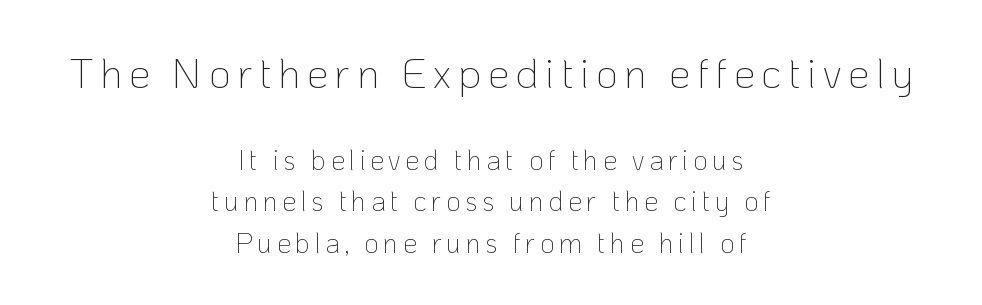
The image shows 42 px thin sans-serif type, upright; set centered, normal line spacing (1.48x), not underlined; the first (top) block is 1.5x larger; low stroke contrast and a medium x-height.
